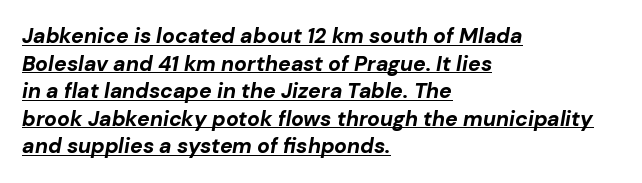
Leading matches the norm, producing a regular column. The passage shown is emphatically bold. The letters are slanted; this is an italic face. The passage shown is underscored from start to finish. Typeset ragged right — the left edge is the straight one. The gaps between neighbouring characters are ordinary and unremarkable.
